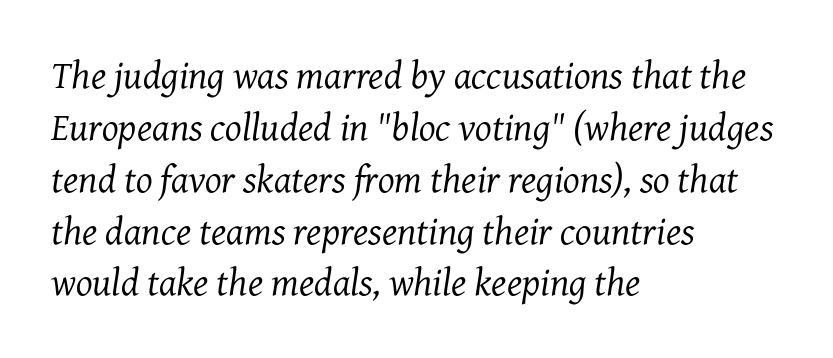
The image shows 39 px regular-weight serif type, italic (leaning right); set left-aligned, normal line spacing (1.33x), normal letter spacing, not underlined; medium stroke contrast and a medium x-height.
